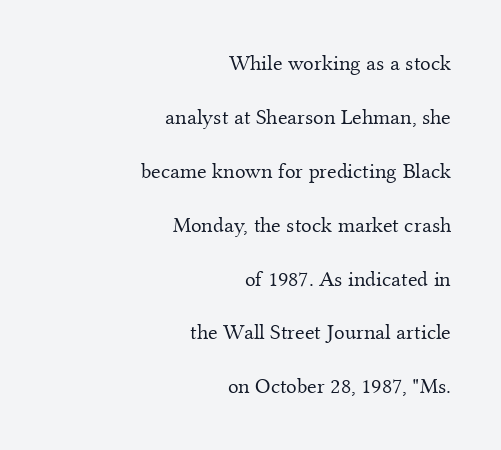
The paragraph shown leans on its right margin. Stems here are at most as thick as an everyday book face. Does the leading feel generous? Absolutely, it's lavish. The type is set solid horizontally, with unmodified tracking. Descenders are the only things crossing below the line. Is there any slant? The stems are plumb.
